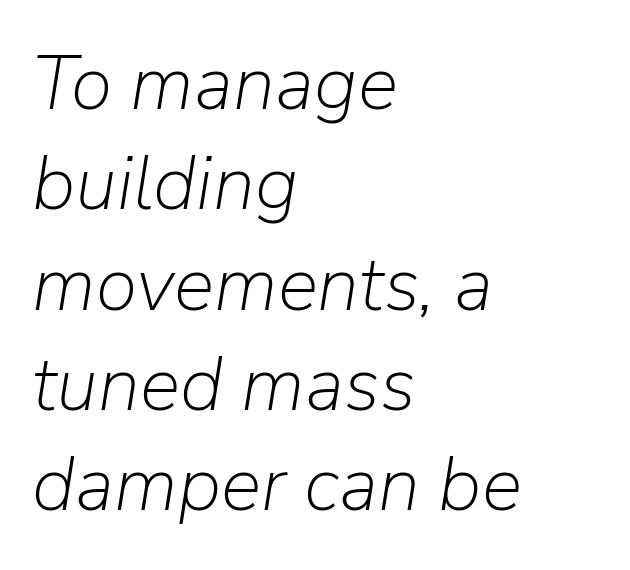
Q: Is the text bold? A: No.
Q: Is the text italic (slanted)? A: Yes, it leans right by about 9 degrees.
Q: Is the text underlined? A: No.
Q: How is the paragraph aligned? A: Left-aligned.
Q: Is the spacing between letters normal or unusually wide? A: Normal.
Q: Is the spacing between lines tight, normal or loose? A: Normal.
Q: Width (condensed, normal, or wide)? A: Normal.
Q: Stroke contrast? A: Low.
Q: x-height? A: Medium.
Q: Monospaced? A: No.
